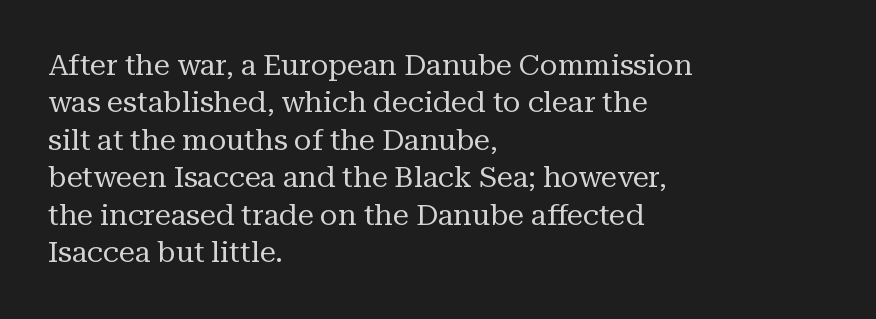
The rag falls on the right side of this text block. Successive baselines arrive at the customary interval. A typesetter would call this proportional, since set widths differ per character. No extra tracking has been applied to these lines. Underline: absent. This sample uses an upright cut, with every glyph sitting square on the baseline.
